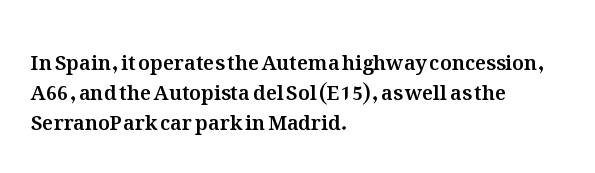
The image shows 20 px text type, upright; set left-aligned, normal line spacing (1.49x), normal letter spacing, not underlined.
